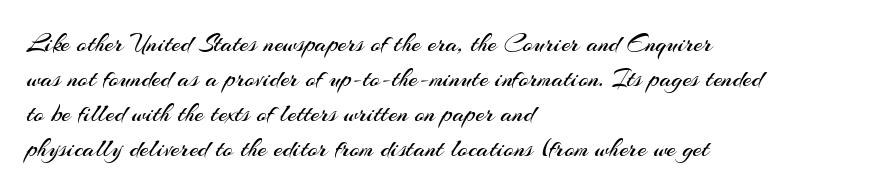
How are the letters spaced? Ordinarily, with no added tracking. Has an underline been added? It has not. Honestly, the row spacing looks completely unremarkable. The font is comparable to plain body text, perhaps lighter. Visually the block forms a straight wall on the left and a jagged coastline on the right.
